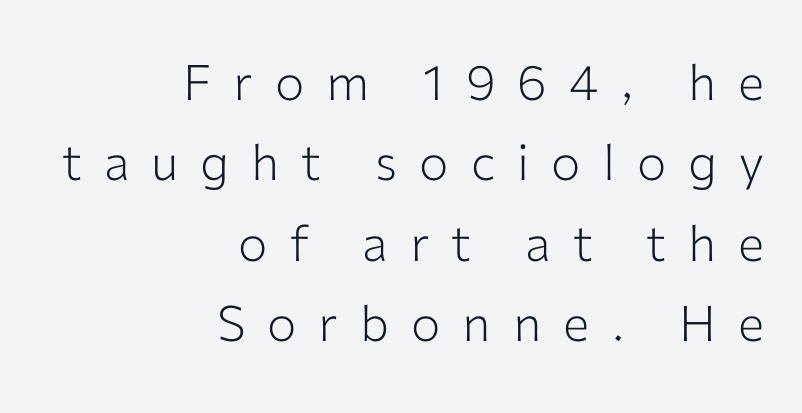
Q: Is the text bold? A: No.
Q: Is the text italic (slanted)? A: No, it is upright.
Q: Is the typeface a serif or a sans-serif typeface? A: Sans-serif.
Q: Is the text underlined? A: No.
Q: How is the paragraph aligned? A: Right-aligned.
Q: Is the spacing between letters normal or unusually wide? A: Unusually wide.
Q: Is the spacing between lines tight, normal or loose? A: Normal.
Q: Width (condensed, normal, or wide)? A: Normal.
Q: Stroke contrast? A: Low.
Q: x-height? A: Medium.
Q: Monospaced? A: No.
